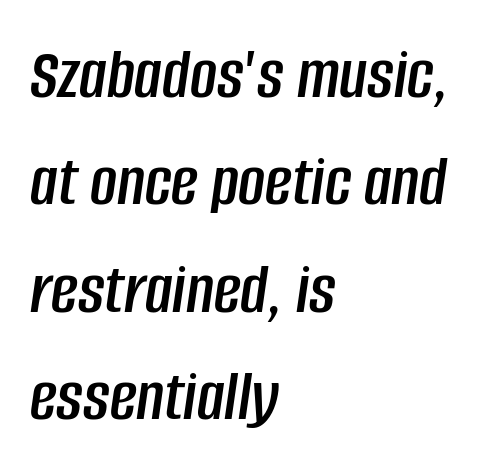
{"italic": "yes", "lean": "right", "slant_degrees": 8, "width": "condensed", "stroke_contrast": "low", "x_height": "large", "monospaced": "no", "underline": "no", "align": "left", "line_spacing": "normal", "line_spacing_ratio": 1.45, "letter_spacing": "normal", "letter_spacing_em": 0.0, "glyph_px": 74}
